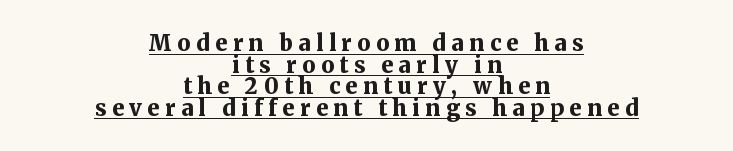
The image shows 22 px bold type, upright; set centered, tight line spacing (0.98x), unusually wide letter spacing (+0.25 em), underlined.
